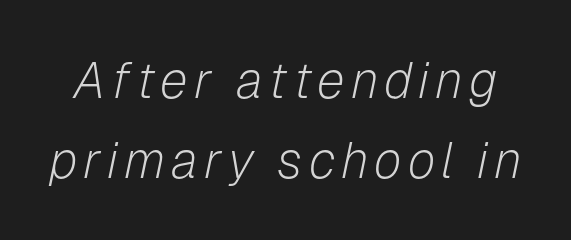
{"italic": "yes", "lean": "right", "slant_degrees": 12, "bold": "no", "weight": "light", "width": "normal", "stroke_contrast": "low", "x_height": "medium", "monospaced": "no", "underline": "no", "line_spacing": "normal", "line_spacing_ratio": 1.6, "glyph_px": 50}
